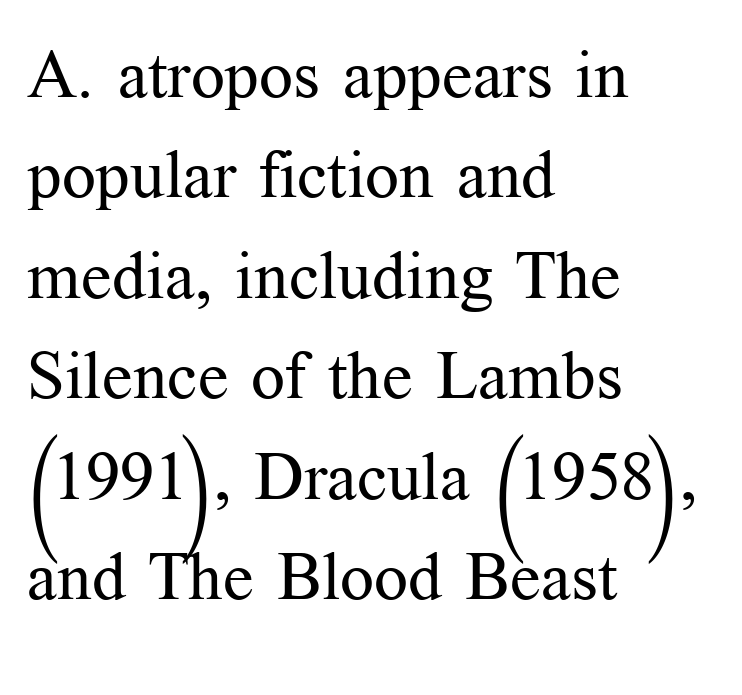
Q: Is the text bold? A: No.
Q: Is the text italic (slanted)? A: No, it is upright.
Q: Is the typeface a serif or a sans-serif typeface? A: Serif.
Q: Is the text underlined? A: No.
Q: How is the paragraph aligned? A: Left-aligned.
Q: Is the spacing between letters normal or unusually wide? A: Normal.
Q: Is the spacing between lines tight, normal or loose? A: Normal.
Q: Width (condensed, normal, or wide)? A: Normal.
Q: Stroke contrast? A: Medium.
Q: x-height? A: Medium.
Q: Monospaced? A: No.
